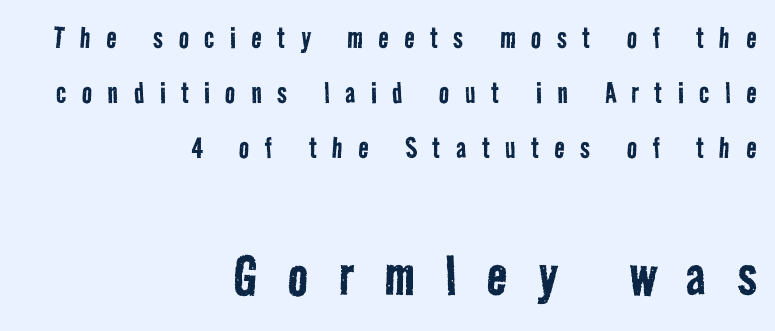
Q: Is the text bold? A: No.
Q: Is the typeface a serif or a sans-serif typeface? A: Sans-serif.
Q: Is the text underlined? A: No.
Q: How is the paragraph aligned? A: Right-aligned.
Q: Is the spacing between letters normal or unusually wide? A: Unusually wide.
Q: Is the spacing between lines tight, normal or loose? A: Normal.
Q: Which block of text is set in a larger size, the first (top) or the second (bottom)? A: The second (bottom) one.
Q: Width (condensed, normal, or wide)? A: Condensed.
Q: Stroke contrast? A: Low.
Q: x-height? A: Medium.
Q: Monospaced? A: No.
